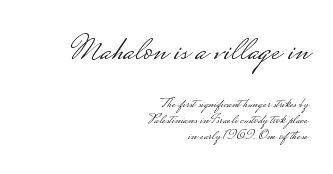
Q: Is the text bold? A: No.
Q: Is the text italic (slanted)? A: Yes.
Q: Is the typeface a serif or a sans-serif typeface? A: Sans-serif.
Q: Is the text underlined? A: No.
Q: How is the paragraph aligned? A: Right-aligned.
Q: Is the spacing between letters normal or unusually wide? A: Normal.
Q: Is the spacing between lines tight, normal or loose? A: Tight.
Q: Which block of text is set in a larger size, the first (top) or the second (bottom)? A: The first (top) one.
Q: Width (condensed, normal, or wide)? A: Wide.
Q: Stroke contrast? A: Low.
Q: Monospaced? A: No.
